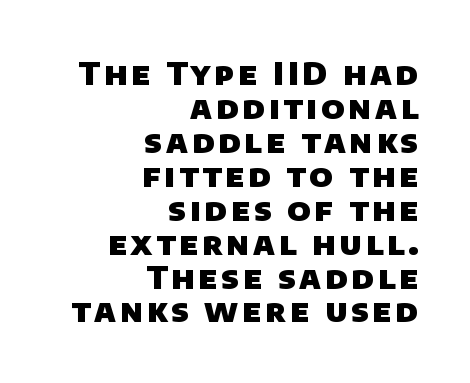
The image shows 32 px heavy sans-serif type; set right-aligned, tight line spacing (1.06x), not underlined; low stroke contrast and a large x-height.
